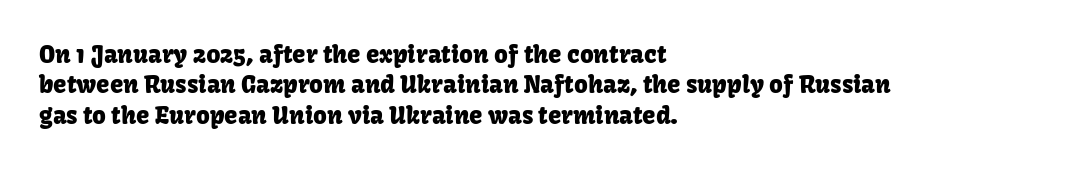
Unmarked baselines from the first word to the last. Short and long lines alike share a common starting point at left. The horizontal fit of the characters is conventional and even. Leading matches the norm, producing a regular column. In terms of posture, this sample is upright.
